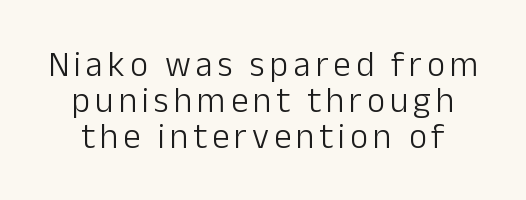
Think standard paragraph weight, or any step lighter than that. Each new line begins almost immediately beneath the previous one. Upright lettering throughout. Spacing verdict: proportional, widths tailored to each character. The face used here is a sans, in the tradition of grotesques and geometrics.
